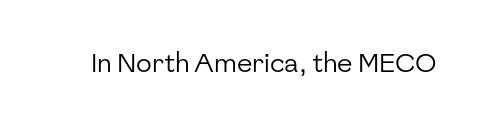
Q: Is the text bold? A: No.
Q: Is the text italic (slanted)? A: No, it is upright.
Q: Is the text underlined? A: No.
Q: Is the spacing between letters normal or unusually wide? A: Normal.
